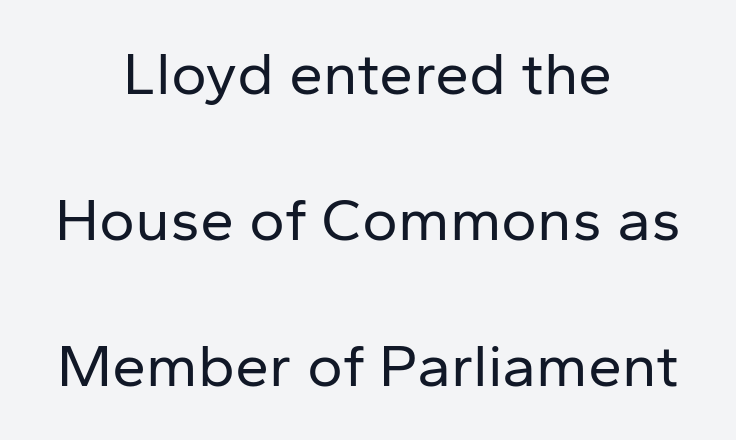
Q: Is the text bold? A: No.
Q: Is the text italic (slanted)? A: No, it is upright.
Q: Is the typeface a serif or a sans-serif typeface? A: Sans-serif.
Q: Is the text underlined? A: No.
Q: How is the paragraph aligned? A: Centered.
Q: Is the spacing between letters normal or unusually wide? A: Normal.
Q: Is the spacing between lines tight, normal or loose? A: Loose.
Q: Width (condensed, normal, or wide)? A: Normal.
Q: Stroke contrast? A: Low.
Q: x-height? A: Medium.
Q: Monospaced? A: No.
